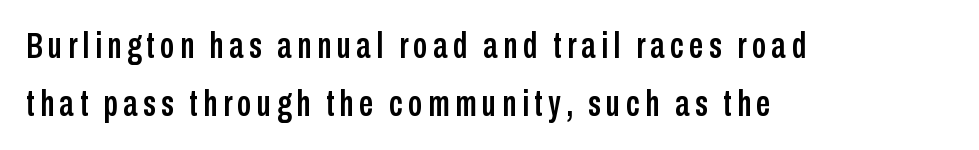
The image shows 36 px condensed sans-serif type, upright; set left-aligned, normal line spacing (1.6x), not underlined; low stroke contrast and a medium x-height.
